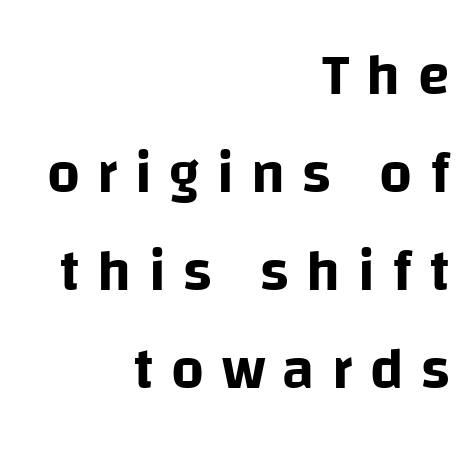
Quick note: underline off. Looks like regular typesetting: each glyph gets only the width it needs. The paragraph shown leans on its right margin. Between one letter and the next there's a generous, obvious gap. Nothing sits at the stroke ends, so this counts as sans-serif. Characters remain perfectly vertical along every line.
